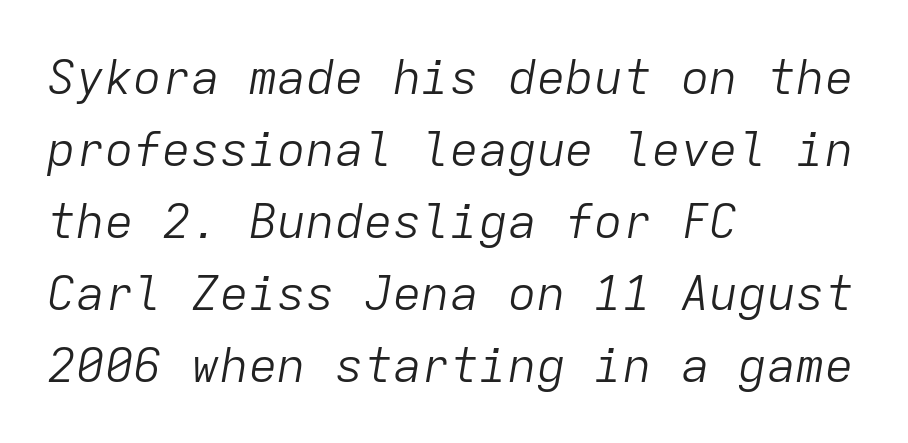
Every character here occupies the same horizontal width, giving the sample a typewriter-like rhythm. This is not heavy type; no bold has been used. One glance says typical: line gaps are just what's usual. Style check: oblique. Characters follow at the spacing the type designer built in.
